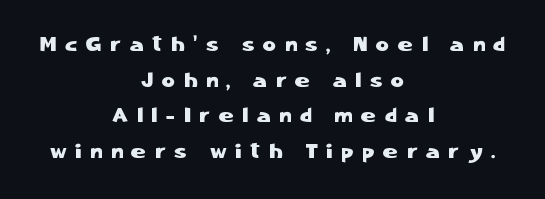
This rendering uses center alignment, leaving both contours irregular but symmetric. Posture: straight, roman, zero tilt. The letterforms stand isolated, each surrounded by extra space. Anything drawn beneath the words? Only blank space.
